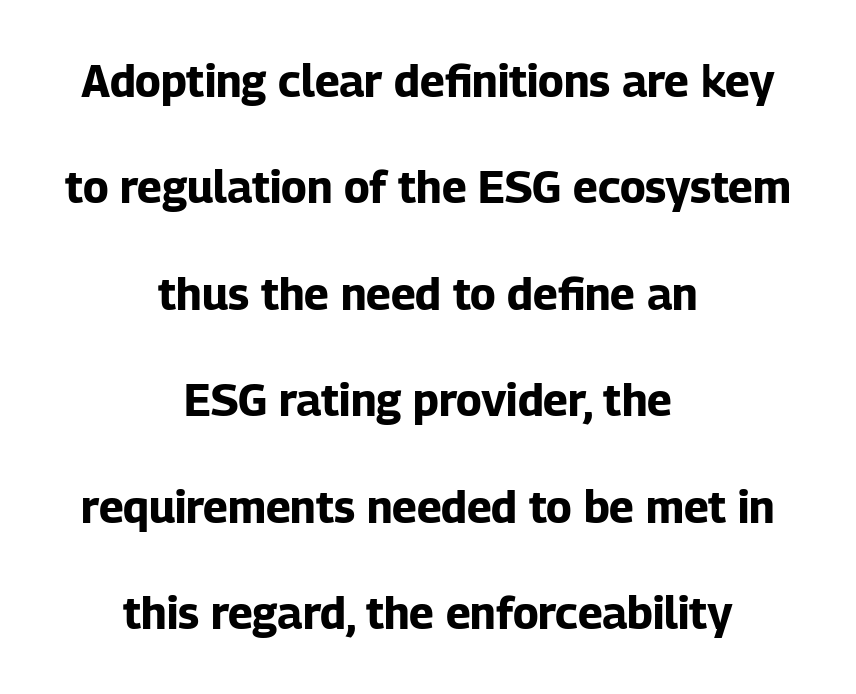
Q: Is the text bold? A: Yes.
Q: Is the text italic (slanted)? A: No, it is upright.
Q: Is the typeface a serif or a sans-serif typeface? A: Sans-serif.
Q: Is the text underlined? A: No.
Q: How is the paragraph aligned? A: Centered.
Q: Is the spacing between letters normal or unusually wide? A: Normal.
Q: Is the spacing between lines tight, normal or loose? A: Loose.
Q: Width (condensed, normal, or wide)? A: Normal.
Q: Stroke contrast? A: Low.
Q: x-height? A: Medium.
Q: Monospaced? A: No.
